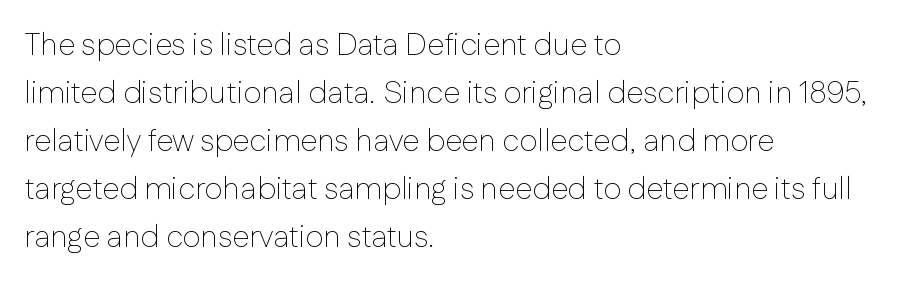
The image shows 31 px thin sans-serif type, upright; set left-aligned, normal line spacing (1.55x), normal letter spacing, not underlined; low stroke contrast and a medium x-height.
